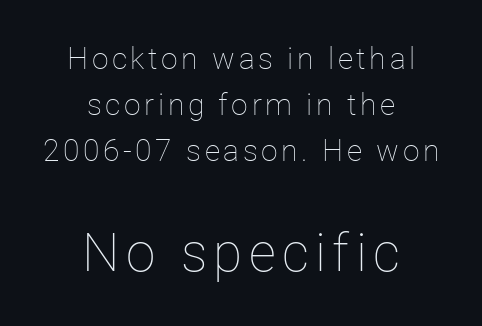
{"italic": "no", "bold": "no", "weight": "thin", "width": "normal", "stroke_contrast": "low", "x_height": "medium", "monospaced": "no", "underline": "no", "align": "center", "line_spacing": "normal", "line_spacing_ratio": 1.53, "larger_block": "second", "size_ratio": 1.77, "glyph_px": 53}
